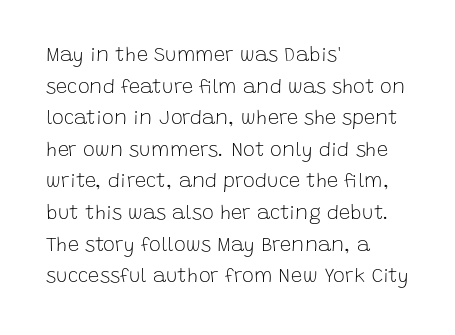
Q: Is the text bold? A: No.
Q: Is the text italic (slanted)? A: No, it is upright.
Q: Is the text underlined? A: No.
Q: How is the paragraph aligned? A: Left-aligned.
Q: Is the spacing between letters normal or unusually wide? A: Normal.
Q: Is the spacing between lines tight, normal or loose? A: Normal.
